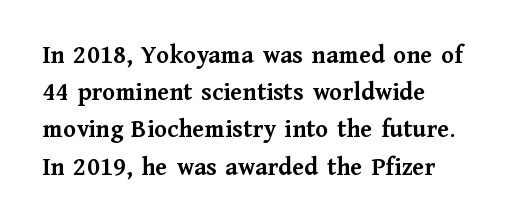
{"italic": "no", "bold": "yes", "underline": "no", "align": "left", "line_spacing": "normal", "line_spacing_ratio": 1.43, "letter_spacing": "normal", "letter_spacing_em": 0.0, "glyph_px": 26}
